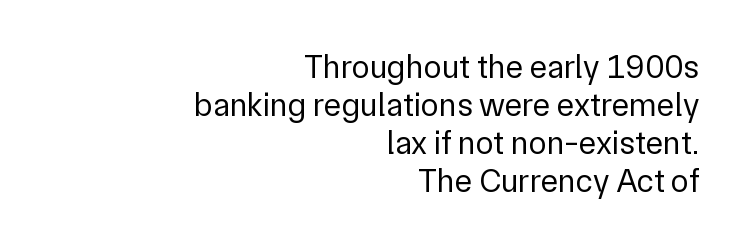
The designer went with a sans here, leaving each stem footless. Stroke thickness stays within the range of a standard reading face or lighter. Characters remain perfectly vertical along every line. Is the block centered? No — it sits flush against the right margin.
